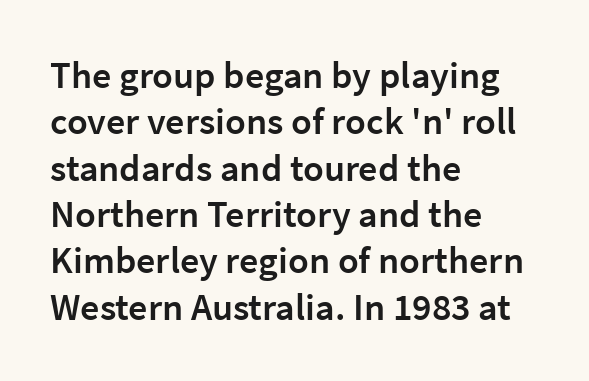
The image shows 38 px semibold sans-serif type, upright; set left-aligned, line spacing 1.22x, normal letter spacing, not underlined; low stroke contrast and a medium x-height.
